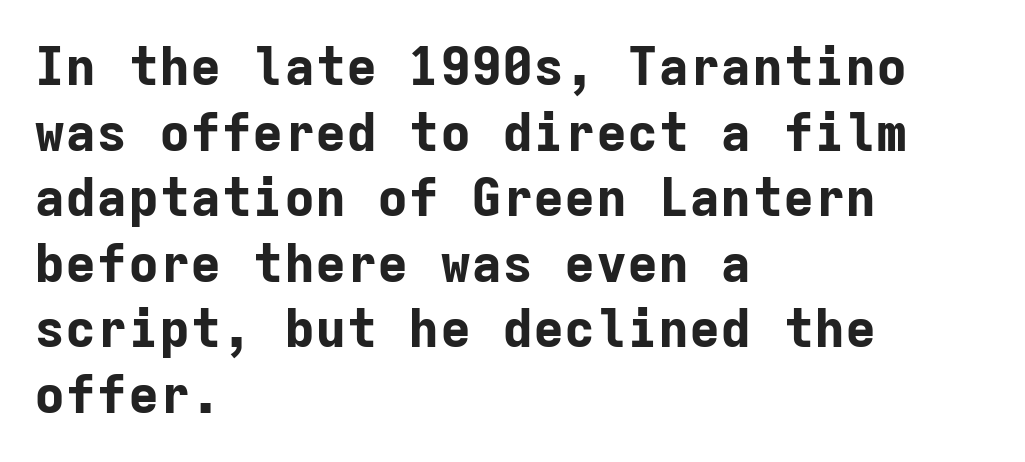
Q: Is the text bold? A: Yes.
Q: Is the text italic (slanted)? A: No, it is upright.
Q: Is the typeface a serif or a sans-serif typeface? A: Sans-serif.
Q: Is the text underlined? A: No.
Q: How is the paragraph aligned? A: Left-aligned.
Q: Is the spacing between letters normal or unusually wide? A: Normal.
Q: Is the spacing between lines tight, normal or loose? A: Normal.
Q: Width (condensed, normal, or wide)? A: Normal.
Q: Stroke contrast? A: Low.
Q: x-height? A: Medium.
Q: Monospaced? A: Yes.
